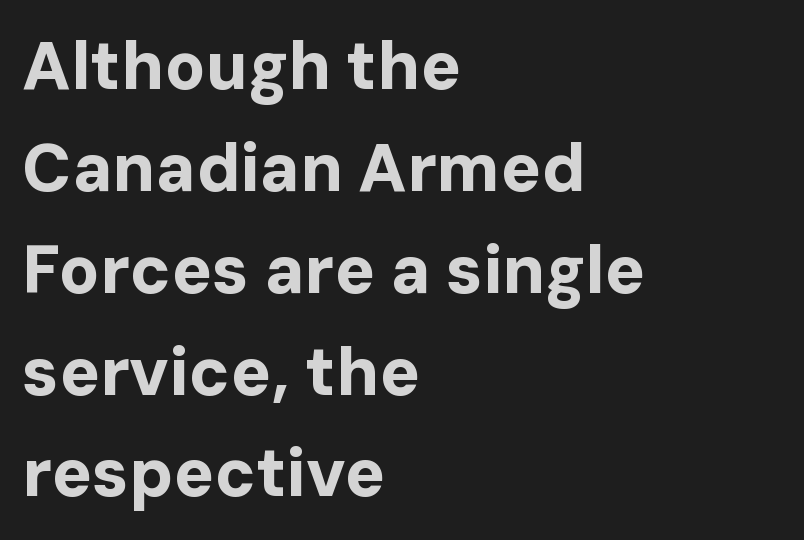
{"serif": "no", "italic": "no", "bold": "yes", "weight": "bold", "width": "normal", "stroke_contrast": "low", "x_height": "medium", "monospaced": "no", "underline": "no", "align": "left", "line_spacing": "normal", "line_spacing_ratio": 1.52, "letter_spacing": "normal", "letter_spacing_em": 0.0, "glyph_px": 67}
